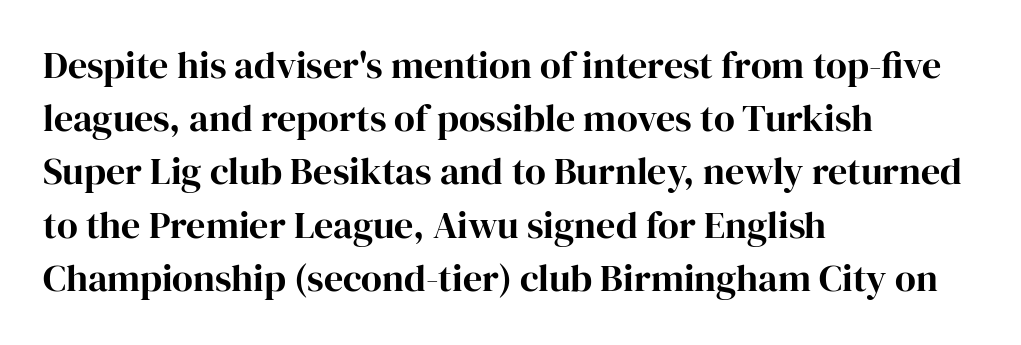
Characters remain perfectly vertical along every line. The lines in this sample share a left origin and differ only in where they stop. The typeface chosen for these lines features serifs. Whoever set this chose a conventional vertical rhythm. Looks like regular typesetting: each glyph gets only the width it needs.
